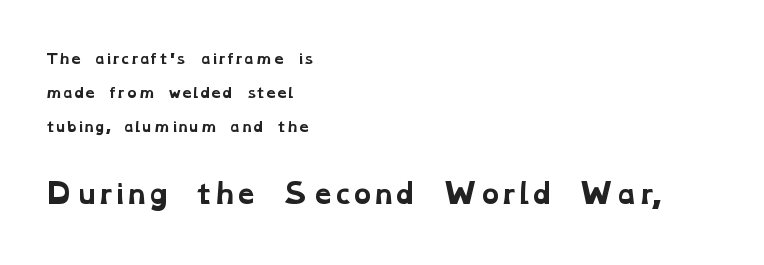
Q: Is the text bold? A: Yes.
Q: Is the text underlined? A: No.
Q: How is the paragraph aligned? A: Left-aligned.
Q: Is the spacing between letters normal or unusually wide? A: Normal.
Q: Is the spacing between lines tight, normal or loose? A: Loose.
Q: Which block of text is set in a larger size, the first (top) or the second (bottom)? A: The second (bottom) one.
